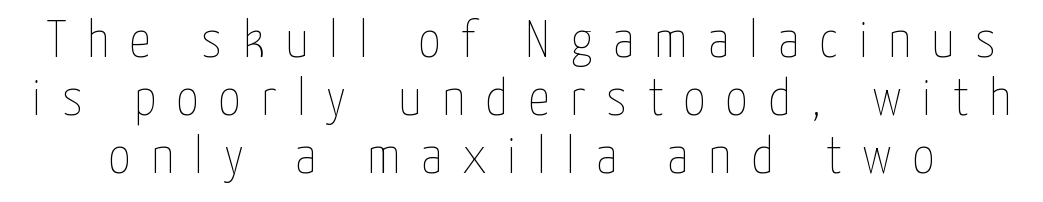
The image shows 53 px thin, condensed type, upright; set tight line spacing (1.09x), unusually wide letter spacing (+0.39 em), not underlined; low stroke contrast and a medium x-height.
